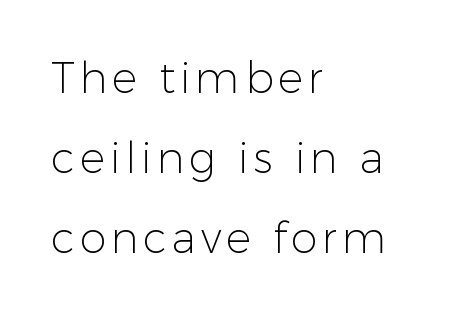
The image shows 43 px light sans-serif type, upright; set left-aligned, line spacing 1.86x, not underlined; low stroke contrast and a medium x-height.
